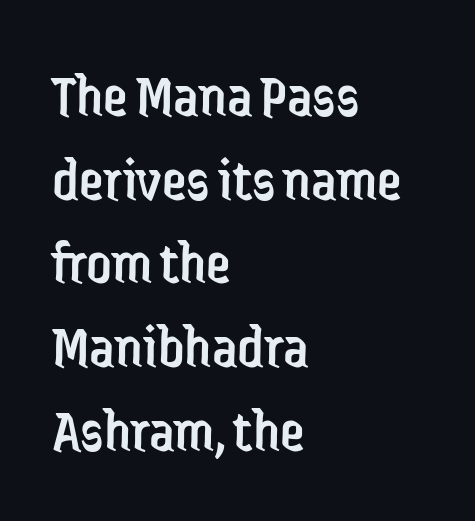
The image shows 62 px regular-weight, condensed sans-serif type, upright; set left-aligned, normal line spacing (1.35x), normal letter spacing, not underlined; low stroke contrast and a medium x-height.
